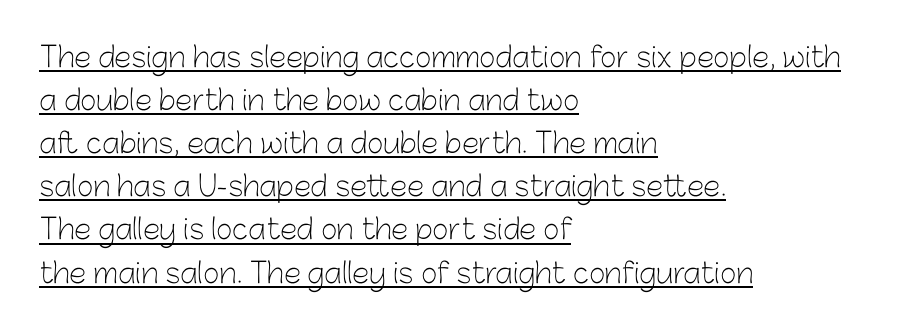
The image shows 28 px light sans-serif type, upright; set left-aligned, normal line spacing (1.54x), normal letter spacing, underlined; low stroke contrast and a medium x-height.
